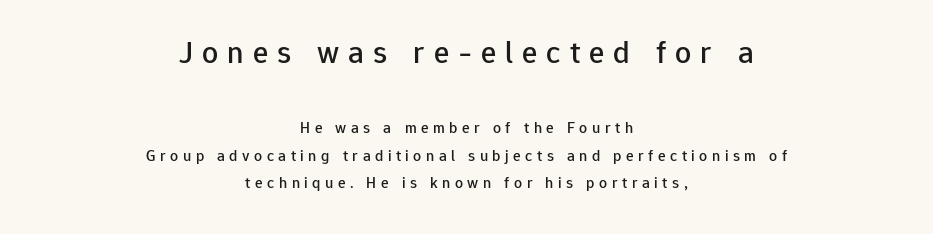
Q: Is the text italic (slanted)? A: No, it is upright.
Q: Is the typeface a serif or a sans-serif typeface? A: Sans-serif.
Q: Is the text underlined? A: No.
Q: How is the paragraph aligned? A: Centered.
Q: Is the spacing between letters normal or unusually wide? A: Unusually wide.
Q: Which block of text is set in a larger size, the first (top) or the second (bottom)? A: The first (top) one.
Q: Width (condensed, normal, or wide)? A: Normal.
Q: Stroke contrast? A: Low.
Q: x-height? A: Medium.
Q: Monospaced? A: No.
